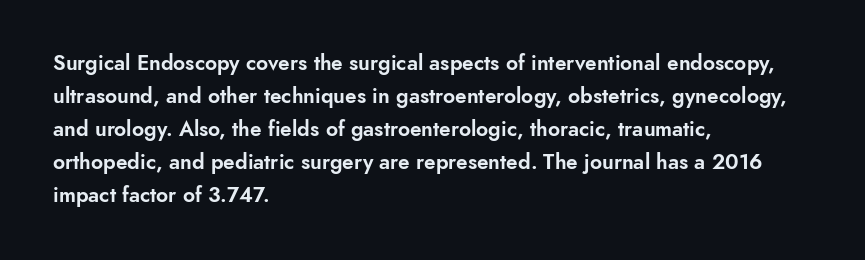
{"italic": "no", "underline": "no", "align": "left", "line_spacing": "normal", "line_spacing_ratio": 1.57, "letter_spacing": "normal", "letter_spacing_em": 0.0, "glyph_px": 21}
